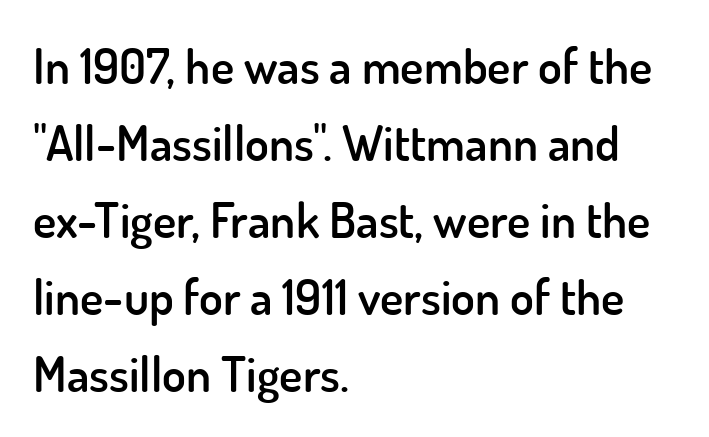
The image shows 49 px semibold sans-serif type, upright; set left-aligned, normal line spacing (1.57x), normal letter spacing, not underlined; low stroke contrast and a small x-height.
